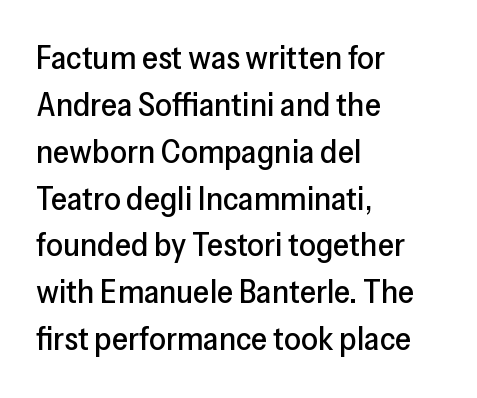
The image shows 33 px sans-serif type, upright; set left-aligned, normal line spacing (1.42x), normal letter spacing, not underlined; low stroke contrast and a medium x-height.
